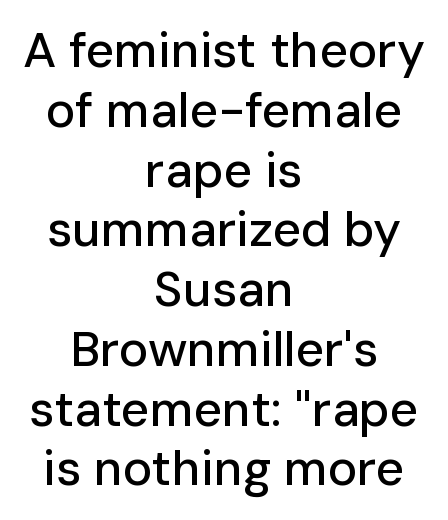
{"serif": "no", "italic": "no", "width": "normal", "stroke_contrast": "low", "x_height": "medium", "monospaced": "no", "underline": "no", "align": "center", "line_spacing_ratio": 1.22, "letter_spacing": "normal", "letter_spacing_em": 0.0, "glyph_px": 49}
